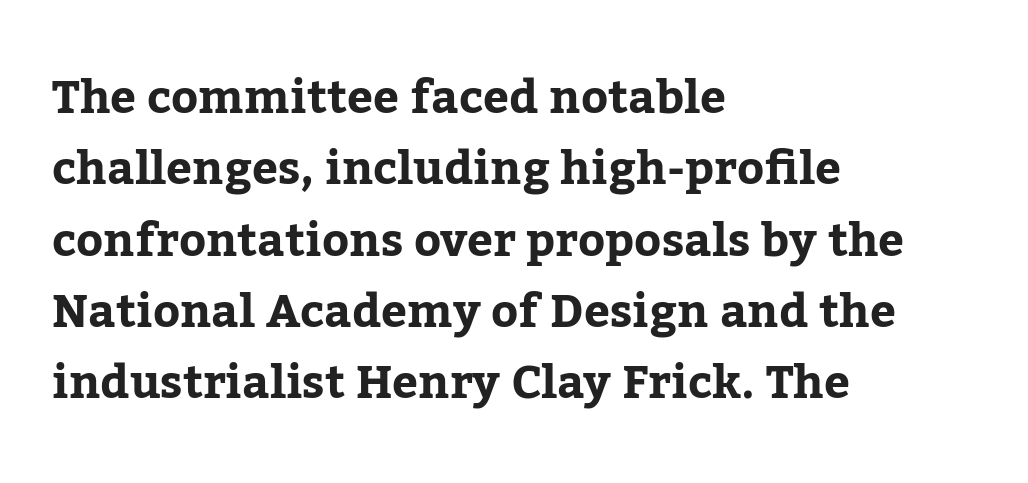
{"serif": "yes", "italic": "no", "bold": "yes", "weight": "bold", "width": "normal", "stroke_contrast": "low", "x_height": "medium", "monospaced": "no", "underline": "no", "align": "left", "line_spacing": "normal", "line_spacing_ratio": 1.55, "letter_spacing": "normal", "letter_spacing_em": 0.0, "glyph_px": 46}
